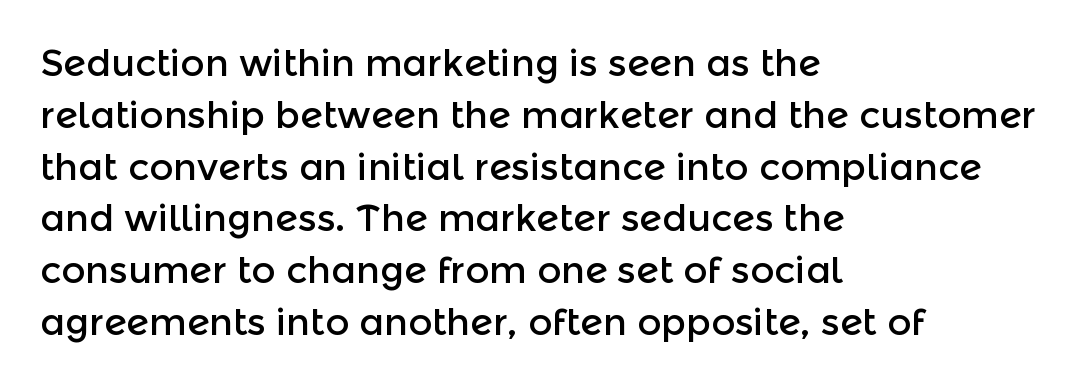
The letters stand upright; this is a roman face. The leading is moderate, giving the passage an even texture. Has an underline been added? It has not. Unlike a traditional serif, this face leaves its strokes unadorned. These lines stack with their left ends in a neat column.
